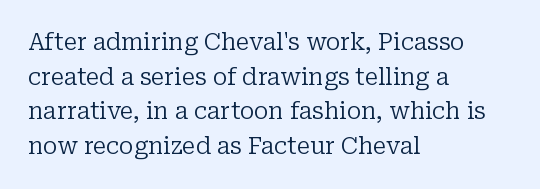
Q: Is the text bold? A: No.
Q: Is the text italic (slanted)? A: No, it is upright.
Q: Is the text underlined? A: No.
Q: How is the paragraph aligned? A: Left-aligned.
Q: Is the spacing between letters normal or unusually wide? A: Normal.
Q: Is the spacing between lines tight, normal or loose? A: Normal.
